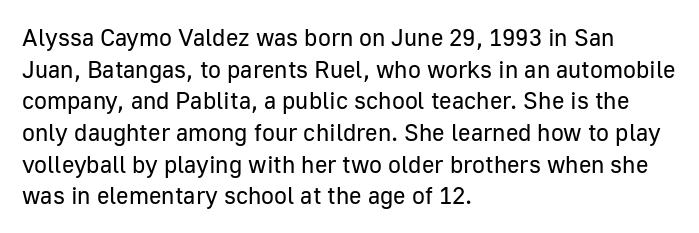
Q: Is the text bold? A: No.
Q: Is the text italic (slanted)? A: No, it is upright.
Q: Is the text underlined? A: No.
Q: How is the paragraph aligned? A: Left-aligned.
Q: Is the spacing between letters normal or unusually wide? A: Normal.
Q: Is the spacing between lines tight, normal or loose? A: Normal.
